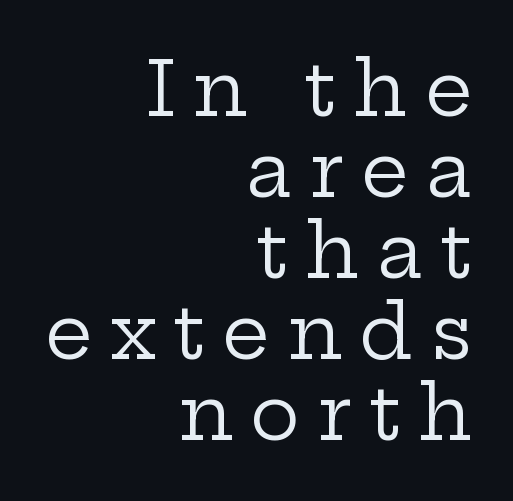
The font sits on the lighter half of the weight spectrum, regular included. Vertical spacing — tight. The glyphs are unaccompanied by any horizontal stroke below them. A typesetter would call this proportional, since set widths differ per character. This rendering uses right alignment, leaving the left contour irregular. The axis of the letterforms is exactly vertical.
